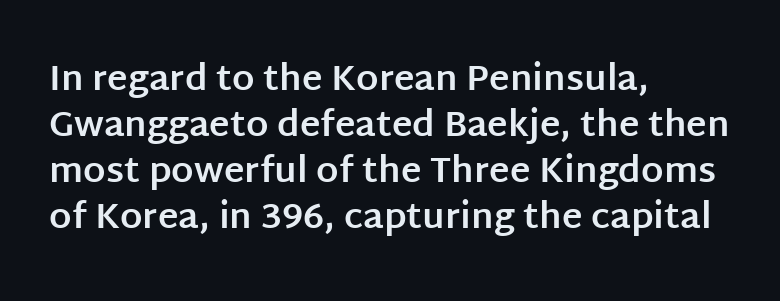
The image shows 35 px bold sans-serif type, upright; set left-aligned, normal line spacing (1.31x), normal letter spacing, not underlined; low stroke contrast and a large x-height.
